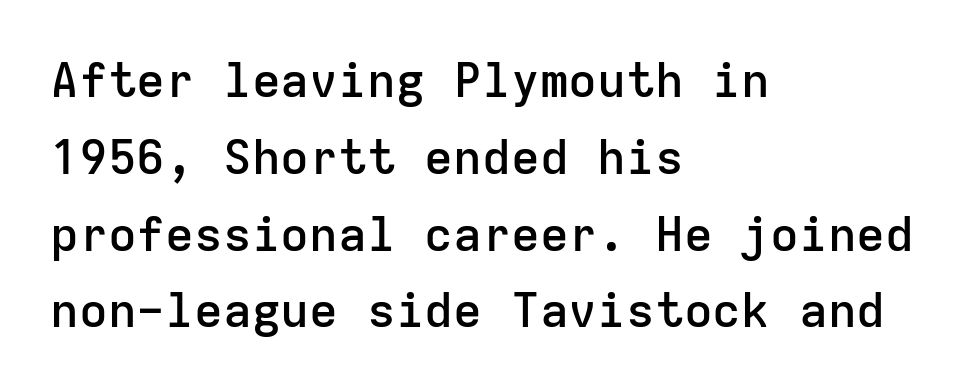
{"serif": "no", "italic": "no", "bold": "semi", "weight": "semibold", "width": "normal", "stroke_contrast": "low", "x_height": "medium", "monospaced": "yes", "underline": "no", "align": "left", "line_spacing": "normal", "line_spacing_ratio": 1.6, "letter_spacing": "normal", "letter_spacing_em": 0.0, "glyph_px": 48}
